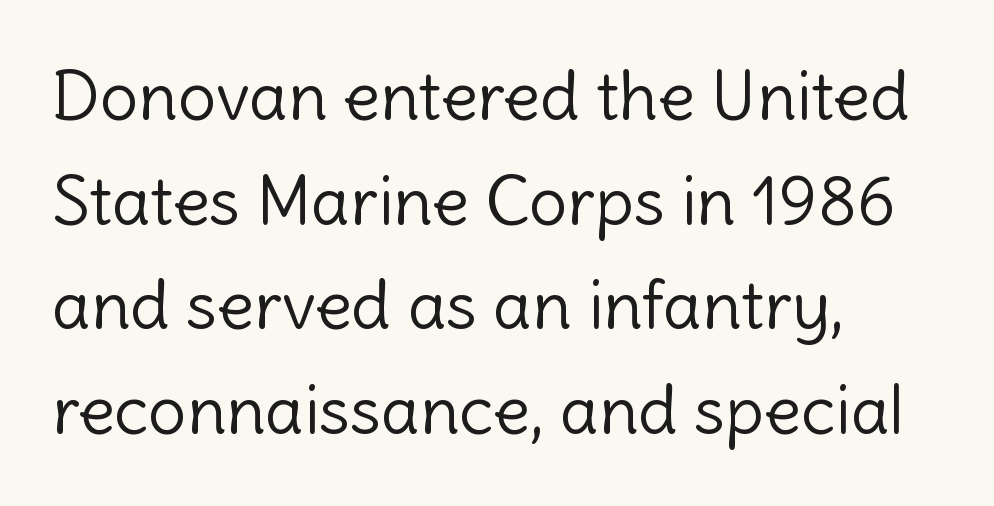
Q: Is the text bold? A: No.
Q: Is the text italic (slanted)? A: No, it is upright.
Q: Is the typeface a serif or a sans-serif typeface? A: Sans-serif.
Q: Is the text underlined? A: No.
Q: How is the paragraph aligned? A: Left-aligned.
Q: Is the spacing between letters normal or unusually wide? A: Normal.
Q: Is the spacing between lines tight, normal or loose? A: Normal.
Q: Width (condensed, normal, or wide)? A: Normal.
Q: x-height? A: Medium.
Q: Monospaced? A: No.
